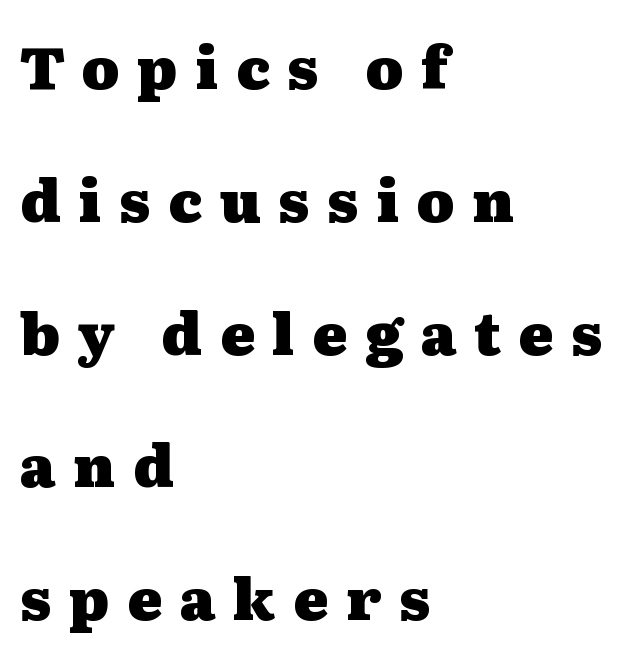
Ordinary non-slanted type is in use. The type family on display is of the serif kind. Notice how the passage keeps a crisp vertical edge on the left only. You could fit nearly another row in the gap between these rows. These words are printed bold, with thick strokes throughout.
